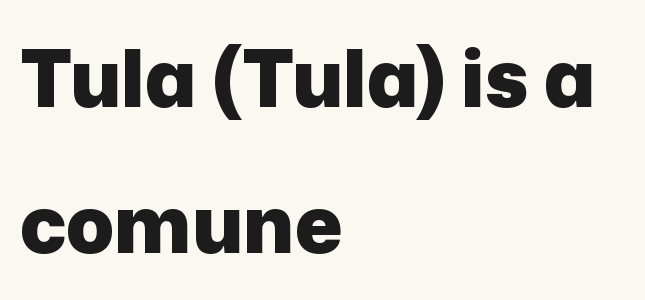
Q: Is the text bold? A: Yes.
Q: Is the text italic (slanted)? A: No, it is upright.
Q: Is the typeface a serif or a sans-serif typeface? A: Sans-serif.
Q: Is the text underlined? A: No.
Q: How is the paragraph aligned? A: Left-aligned.
Q: Is the spacing between letters normal or unusually wide? A: Normal.
Q: Width (condensed, normal, or wide)? A: Normal.
Q: Stroke contrast? A: Low.
Q: x-height? A: Medium.
Q: Monospaced? A: No.
